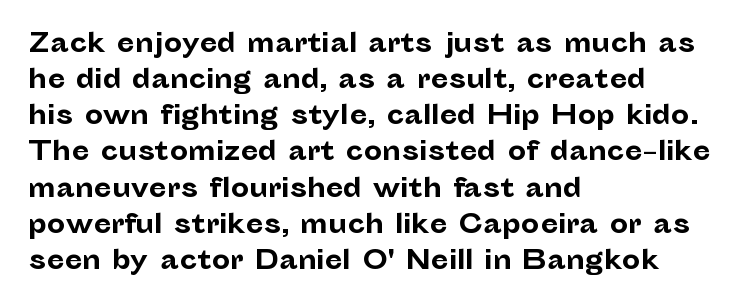
Q: Is the text bold? A: Yes.
Q: Is the text italic (slanted)? A: No, it is upright.
Q: Is the text underlined? A: No.
Q: How is the paragraph aligned? A: Left-aligned.
Q: Is the spacing between letters normal or unusually wide? A: Normal.
Q: Is the spacing between lines tight, normal or loose? A: Normal.
